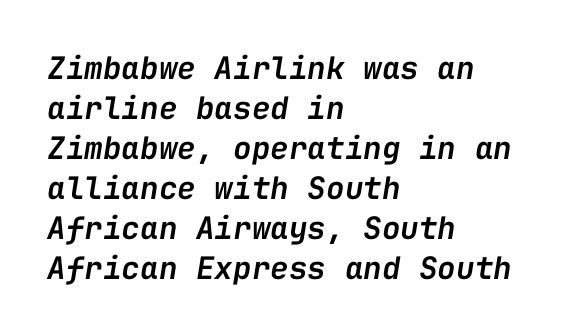
{"italic": "yes", "lean": "right", "slant_degrees": 9, "bold": "semi", "weight": "semibold", "width": "normal", "stroke_contrast": "low", "x_height": "medium", "monospaced": "yes", "underline": "no", "align": "left", "line_spacing": "normal", "line_spacing_ratio": 1.29, "letter_spacing": "normal", "letter_spacing_em": 0.0, "glyph_px": 31}
